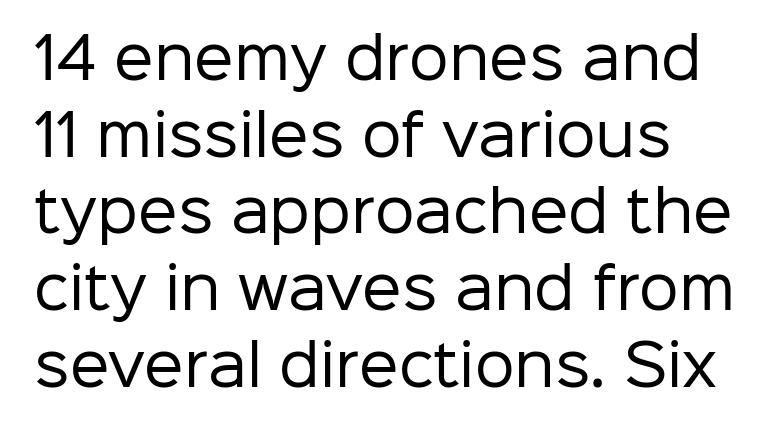
Q: Is the text bold? A: No.
Q: Is the text italic (slanted)? A: No, it is upright.
Q: Is the typeface a serif or a sans-serif typeface? A: Sans-serif.
Q: Is the text underlined? A: No.
Q: Is the spacing between letters normal or unusually wide? A: Normal.
Q: Is the spacing between lines tight, normal or loose? A: Normal.
Q: Width (condensed, normal, or wide)? A: Normal.
Q: Stroke contrast? A: Low.
Q: x-height? A: Medium.
Q: Monospaced? A: No.
